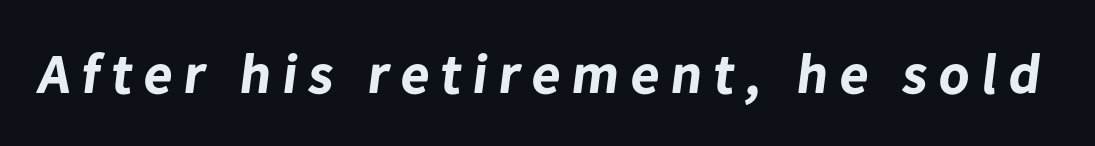
A full-strength bold gives these letters their thick strokes. Caption: expanded tracking, letters set apart. The letters advance in unequal steps, a hallmark of proportional type. Lines of text with bare space underneath. A typesetter would label this face a sans.
